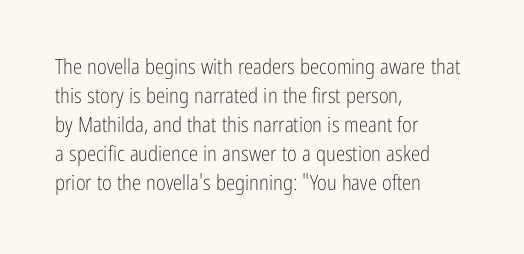
Q: Is the text bold? A: No.
Q: Is the text italic (slanted)? A: No, it is upright.
Q: Is the text underlined? A: No.
Q: How is the paragraph aligned? A: Left-aligned.
Q: Is the spacing between letters normal or unusually wide? A: Normal.
Q: Is the spacing between lines tight, normal or loose? A: Normal.
